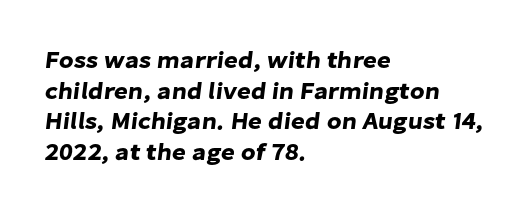
Q: Is the text underlined? A: No.
Q: How is the paragraph aligned? A: Left-aligned.
Q: Is the spacing between letters normal or unusually wide? A: Normal.
Q: Is the spacing between lines tight, normal or loose? A: Normal.
